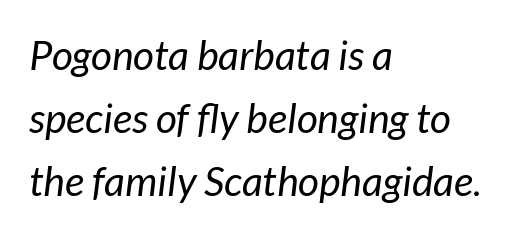
{"italic": "yes", "lean": "right", "slant_degrees": 7, "bold": "no", "weight": "regular", "width": "normal", "stroke_contrast": "low", "x_height": "medium", "monospaced": "no", "underline": "no", "align": "left", "line_spacing": "normal", "line_spacing_ratio": 1.54, "letter_spacing": "normal", "letter_spacing_em": 0.0, "glyph_px": 41}
